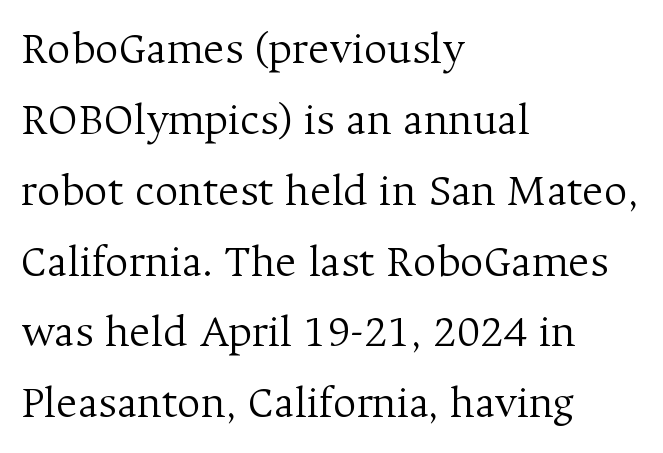
{"serif": "yes", "italic": "no", "bold": "no", "weight": "light", "width": "normal", "stroke_contrast": "medium", "x_height": "medium", "monospaced": "no", "underline": "no", "align": "left", "line_spacing": "normal", "line_spacing_ratio": 1.54, "letter_spacing": "normal", "letter_spacing_em": 0.0, "glyph_px": 46}
